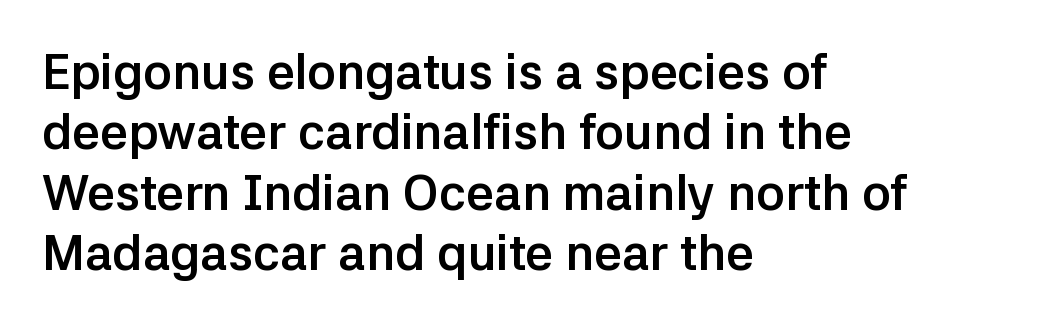
The image shows 49 px semibold sans-serif type, upright; set left-aligned, line spacing 1.23x, normal letter spacing, not underlined; low stroke contrast and a medium x-height.
